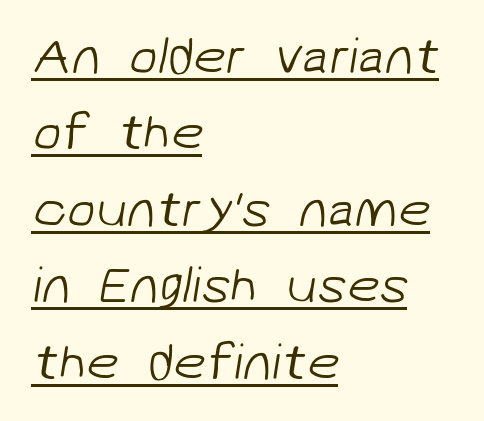
Q: Is the text bold? A: No.
Q: Is the typeface a serif or a sans-serif typeface? A: Sans-serif.
Q: Is the text underlined? A: Yes.
Q: How is the paragraph aligned? A: Left-aligned.
Q: Is the spacing between letters normal or unusually wide? A: Normal.
Q: Is the spacing between lines tight, normal or loose? A: Normal.
Q: Width (condensed, normal, or wide)? A: Normal.
Q: Stroke contrast? A: Low.
Q: x-height? A: Medium.
Q: Monospaced? A: No.
